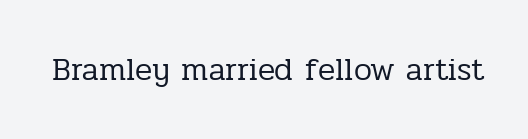
The image shows 32 px regular-weight serif type, upright; set normal letter spacing, not underlined; low stroke contrast and a medium x-height.
